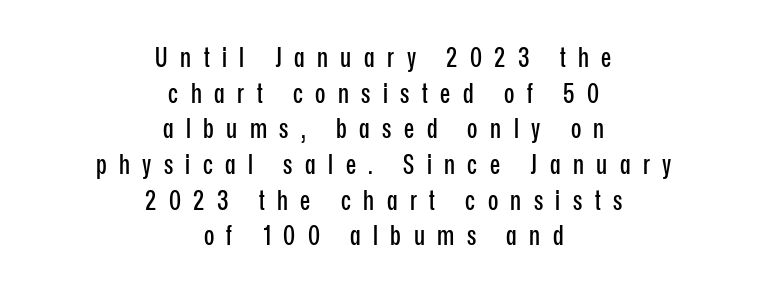
{"italic": "no", "underline": "no", "align": "center", "line_spacing": "normal", "line_spacing_ratio": 1.32, "letter_spacing": "wide", "letter_spacing_em": 0.46, "glyph_px": 27}
